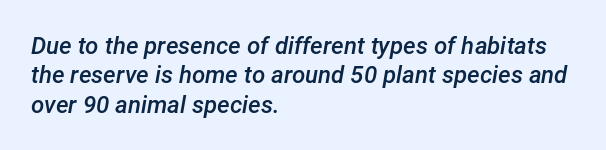
{"italic": "yes", "lean": "right", "slant_degrees": 12, "bold": "semi", "underline": "no", "align": "left", "line_spacing_ratio": 1.22, "letter_spacing": "normal", "letter_spacing_em": 0.0, "glyph_px": 24}
